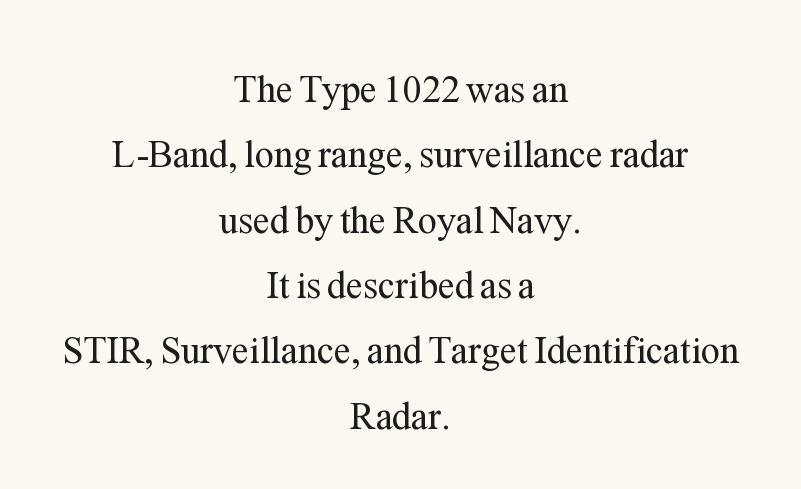
{"serif": "yes", "italic": "no", "bold": "no", "weight": "regular", "width": "normal", "stroke_contrast": "medium", "x_height": "medium", "monospaced": "no", "underline": "no", "align": "center", "line_spacing_ratio": 1.72, "letter_spacing": "normal", "letter_spacing_em": 0.0, "glyph_px": 38}
